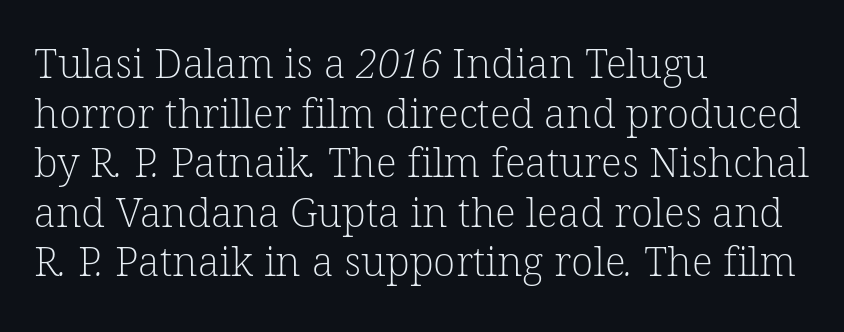
The image shows 41 px light serif type; set left-aligned, line spacing 1.21x, normal letter spacing, not underlined; low stroke contrast and a medium x-height.
